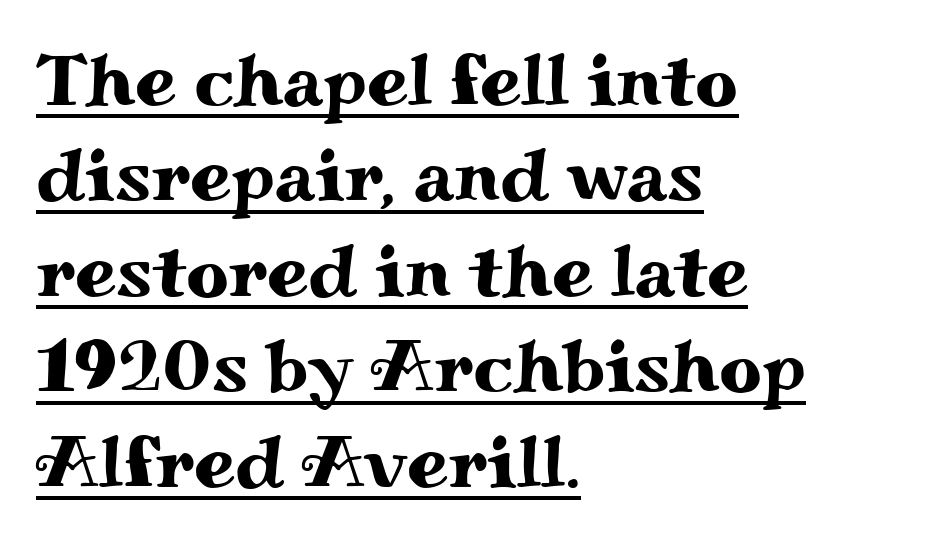
Q: Is the text italic (slanted)? A: No, it is upright.
Q: Is the typeface a serif or a sans-serif typeface? A: Serif.
Q: Is the text underlined? A: Yes.
Q: How is the paragraph aligned? A: Left-aligned.
Q: Is the spacing between letters normal or unusually wide? A: Normal.
Q: Is the spacing between lines tight, normal or loose? A: Normal.
Q: Width (condensed, normal, or wide)? A: Wide.
Q: Stroke contrast? A: Medium.
Q: x-height? A: Small.
Q: Monospaced? A: No.
